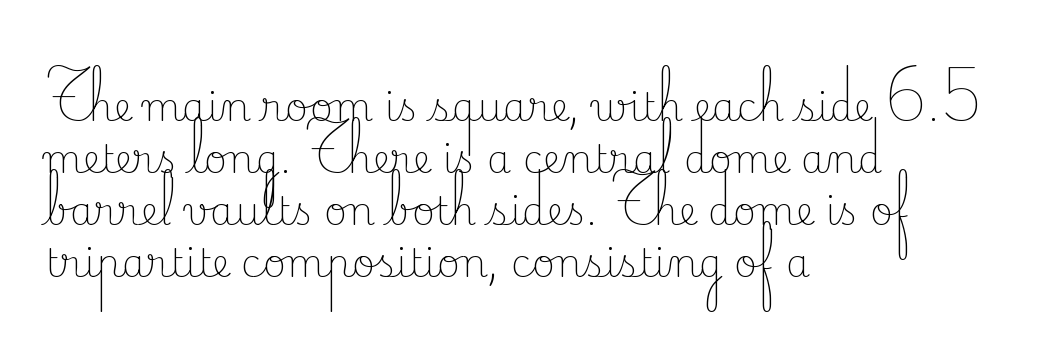
The image shows 39 px light serif type, upright; set left-aligned, normal line spacing (1.33x), normal letter spacing, not underlined; low stroke contrast and a small x-height.
